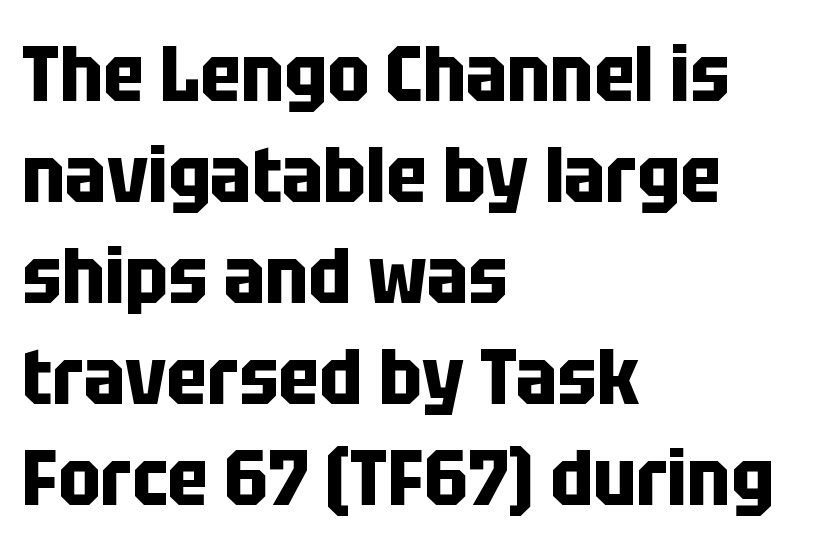
Q: Is the text bold? A: Yes.
Q: Is the text italic (slanted)? A: No, it is upright.
Q: Is the typeface a serif or a sans-serif typeface? A: Sans-serif.
Q: Is the text underlined? A: No.
Q: How is the paragraph aligned? A: Left-aligned.
Q: Is the spacing between letters normal or unusually wide? A: Normal.
Q: Is the spacing between lines tight, normal or loose? A: Normal.
Q: Width (condensed, normal, or wide)? A: Condensed.
Q: Stroke contrast? A: Low.
Q: x-height? A: Large.
Q: Monospaced? A: No.
